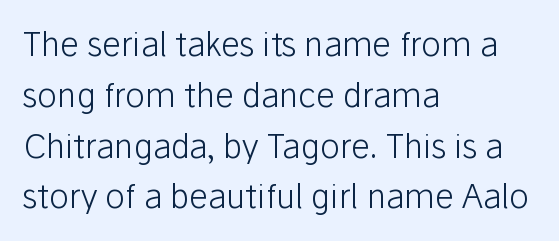
The typeface chosen for these lines omits serifs. In terms of leading, this rendering sits right in the middle. The letterforms sit shoulder to shoulder at normal distance. A student would call this left alignment; a typographer would say flush left, rag right. Note the varied advance widths — an 'i' is clearly narrower than an 'm'. No italicization has been applied; the sample stays upright.
